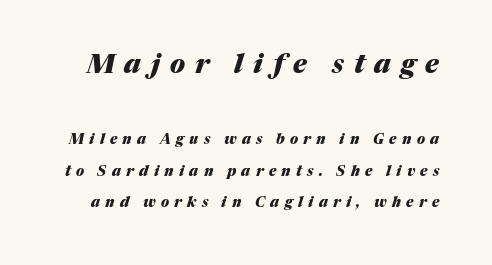
Compared with typical paragraphs, the rows here are farther apart. Thick stems and heavy bowls — unmistakably bold. The letters in the upper block stand taller than those in the block below. Yep, that's italic — everything's leaning. No word sits above an underline. The type is letterspaced generously, with wide tracking.
